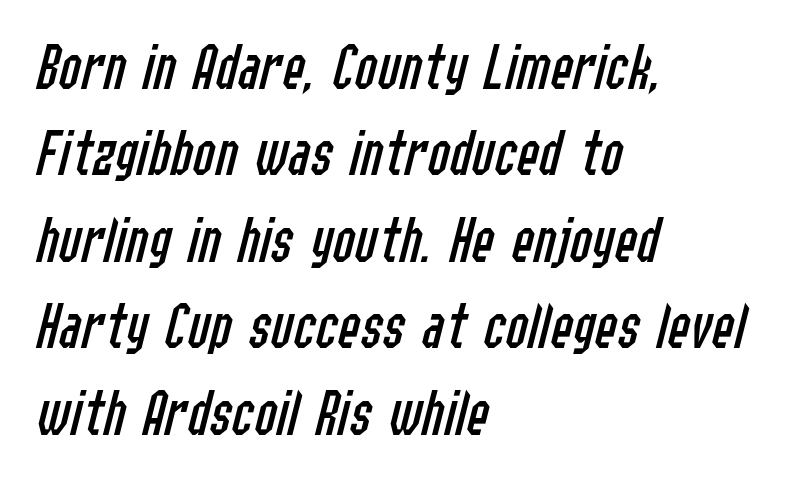
The image shows 67 px regular-weight, condensed type, italic (leaning right); set left-aligned, normal line spacing (1.29x), normal letter spacing, not underlined; low stroke contrast and a medium x-height.
